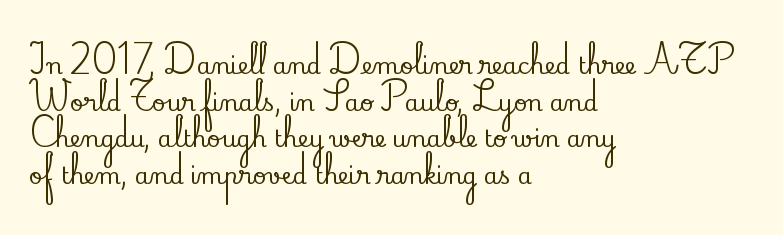
{"italic": "no", "underline": "no", "align": "left", "line_spacing": "normal", "line_spacing_ratio": 1.59, "letter_spacing": "normal", "letter_spacing_em": 0.0, "glyph_px": 23}
